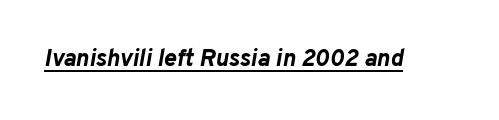
{"italic": "yes", "lean": "right", "slant_degrees": 10, "bold": "yes", "underline": "yes", "letter_spacing": "normal", "letter_spacing_em": 0.0, "glyph_px": 24}
